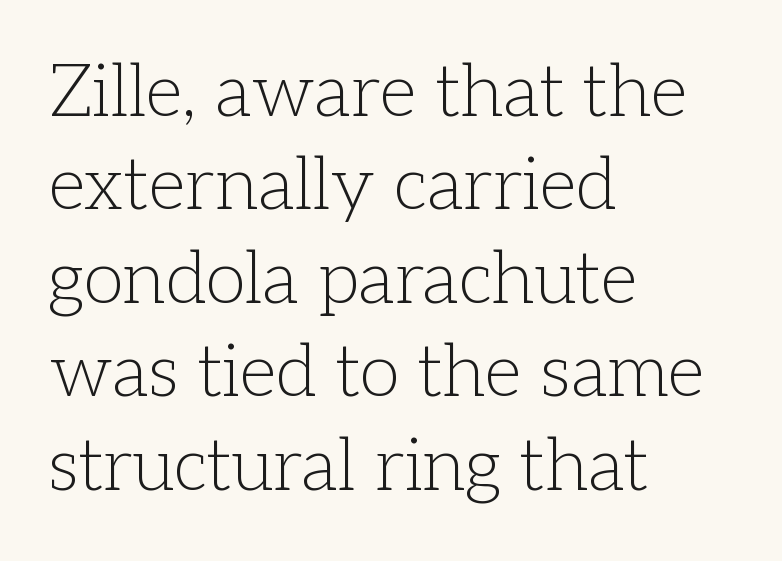
In CSS terms this would be text-align: left. The weight tops out at a normal text grade. Type without underlining. Upright lettering throughout. The passage shown is typed in a proportional face where columns would drift.
